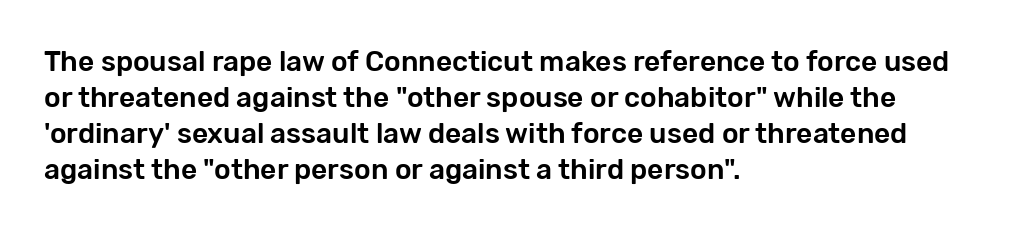
{"serif": "no", "italic": "no", "width": "normal", "stroke_contrast": "low", "x_height": "medium", "monospaced": "no", "underline": "no", "align": "left", "line_spacing": "normal", "line_spacing_ratio": 1.28, "letter_spacing": "normal", "letter_spacing_em": 0.0, "glyph_px": 28}
